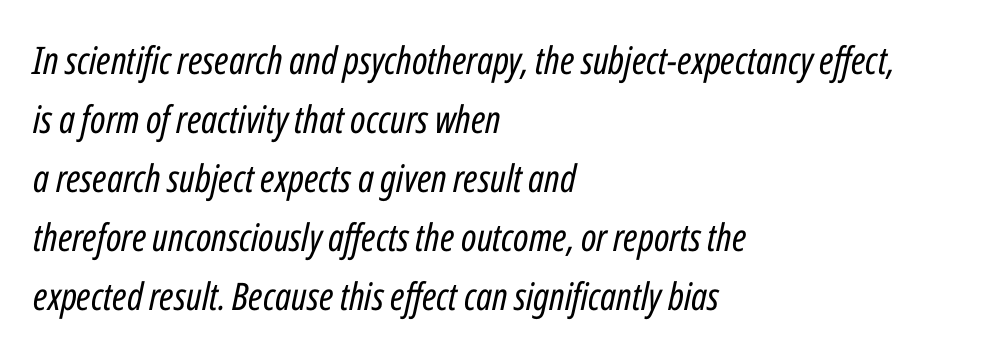
Inter-character spacing is left at the font's built-in metrics. Would a proofreader flag this as italicized? Yes. Notice how descenders clear the ascenders below comfortably — that's standard leading. The face used here is proportionally spaced, like ordinary book or web type.
